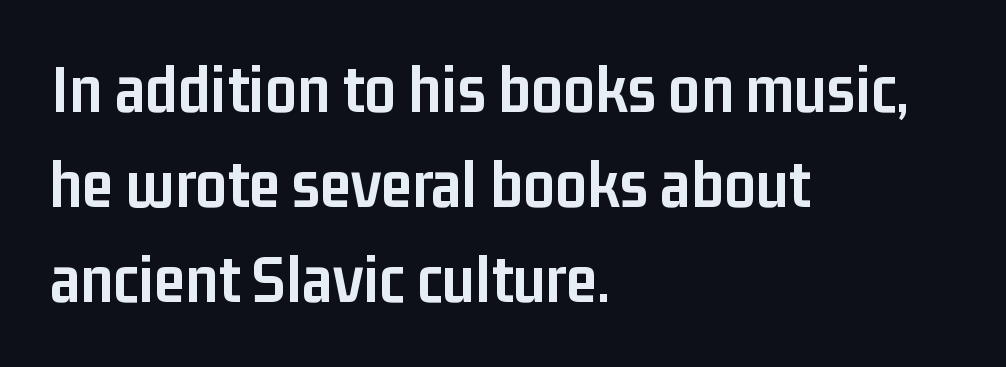
The typesetting leans heavy: a genuine bold. Is the letter spacing exaggerated? No — it looks like the ordinary default. Classification — sans serif. This sample has the flowing, uneven cadence of proportional lettering. The lines sit at an ordinary, default distance from one another. Underlining? Definitely not there.
